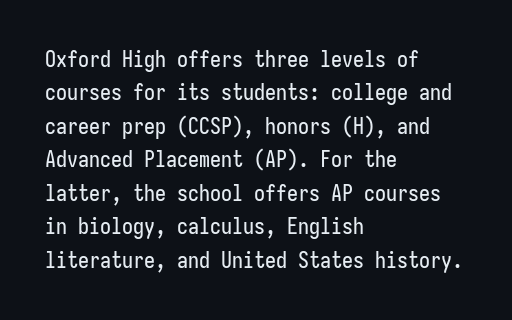
Q: Is the text italic (slanted)? A: No, it is upright.
Q: Is the text underlined? A: No.
Q: How is the paragraph aligned? A: Left-aligned.
Q: Is the spacing between letters normal or unusually wide? A: Normal.
Q: Is the spacing between lines tight, normal or loose? A: Normal.
